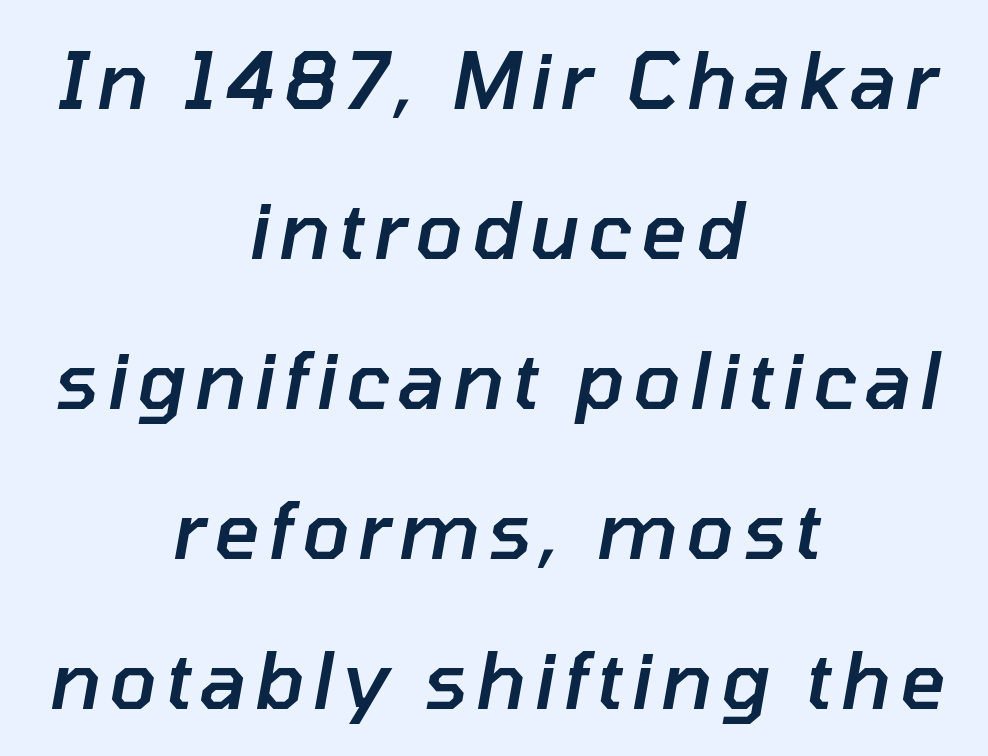
The image shows 79 px semibold type, italic (leaning right); set centered, loose line spacing (1.9x), not underlined; low stroke contrast and a medium x-height.
